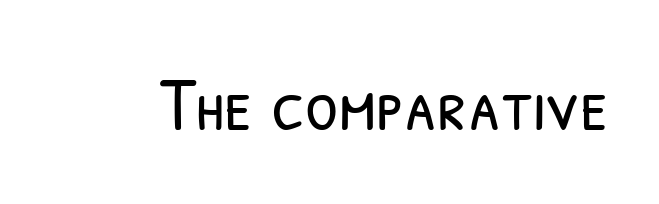
Q: Is the text bold? A: No.
Q: Is the typeface a serif or a sans-serif typeface? A: Sans-serif.
Q: Is the text underlined? A: No.
Q: Is the spacing between letters normal or unusually wide? A: Normal.
Q: Width (condensed, normal, or wide)? A: Condensed.
Q: Stroke contrast? A: Low.
Q: x-height? A: Medium.
Q: Monospaced? A: No.
